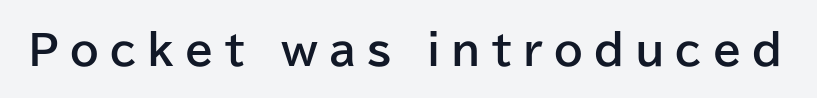
Each word looks stretched out because of the extra space between its letters. No italicization has been applied; the sample stays upright. The text was rendered using a sans face with plain stroke endings. Strong, thick strokes mark this as bold type. Character widths vary here, with narrow letters taking less room than wide ones. The foot of each line stays bare and open.
